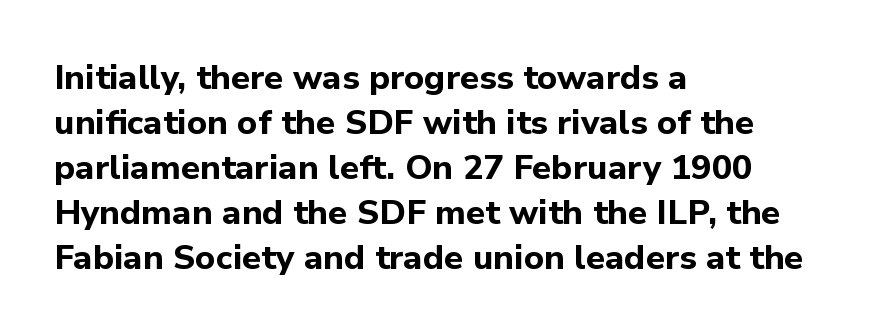
{"serif": "no", "italic": "no", "bold": "yes", "weight": "bold", "width": "normal", "stroke_contrast": "low", "x_height": "medium", "monospaced": "no", "underline": "no", "align": "left", "line_spacing": "normal", "line_spacing_ratio": 1.32, "letter_spacing": "normal", "letter_spacing_em": 0.0, "glyph_px": 34}
